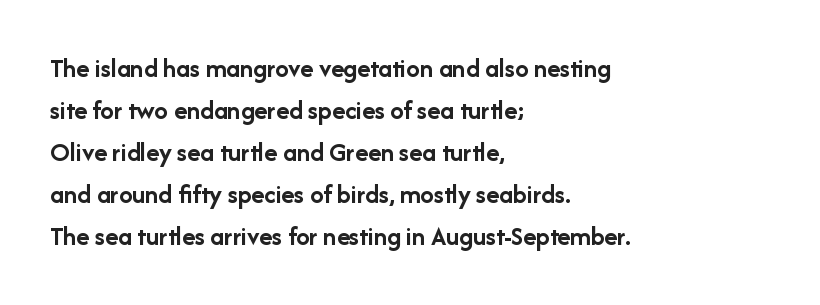
The image shows 27 px bold type, upright; set left-aligned, normal line spacing (1.56x), normal letter spacing, not underlined.
